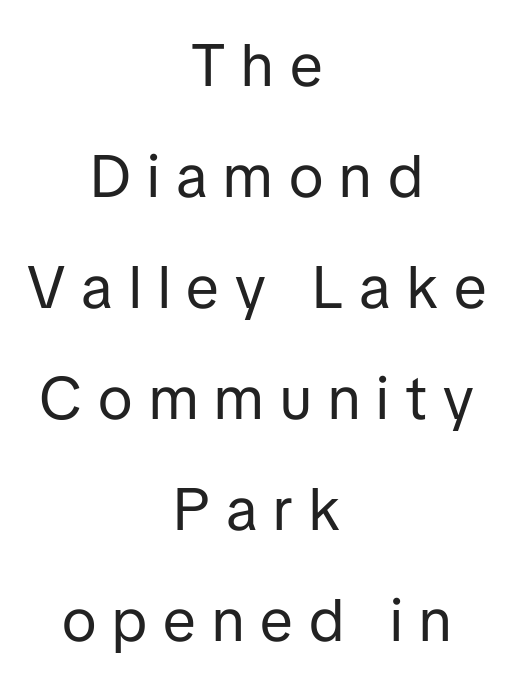
{"serif": "no", "italic": "no", "bold": "no", "weight": "regular", "width": "normal", "stroke_contrast": "low", "x_height": "medium", "monospaced": "no", "underline": "no", "align": "center", "line_spacing_ratio": 1.85, "letter_spacing": "wide", "letter_spacing_em": 0.27, "glyph_px": 60}
